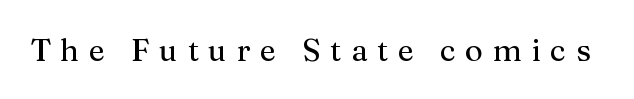
Q: Is the text italic (slanted)? A: No, it is upright.
Q: Is the typeface a serif or a sans-serif typeface? A: Serif.
Q: Is the text underlined? A: No.
Q: Is the spacing between letters normal or unusually wide? A: Unusually wide.
Q: Width (condensed, normal, or wide)? A: Normal.
Q: Stroke contrast? A: Medium.
Q: x-height? A: Medium.
Q: Monospaced? A: No.
